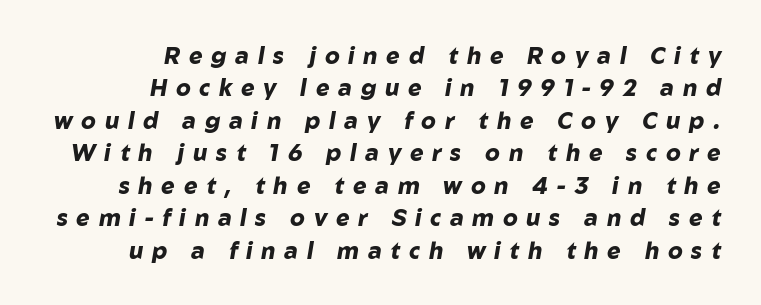
Q: Is the text bold? A: Yes.
Q: Is the text italic (slanted)? A: Yes, it leans right by about 10 degrees.
Q: Is the text underlined? A: No.
Q: How is the paragraph aligned? A: Right-aligned.
Q: Is the spacing between letters normal or unusually wide? A: Unusually wide.
Q: Is the spacing between lines tight, normal or loose? A: Normal.
